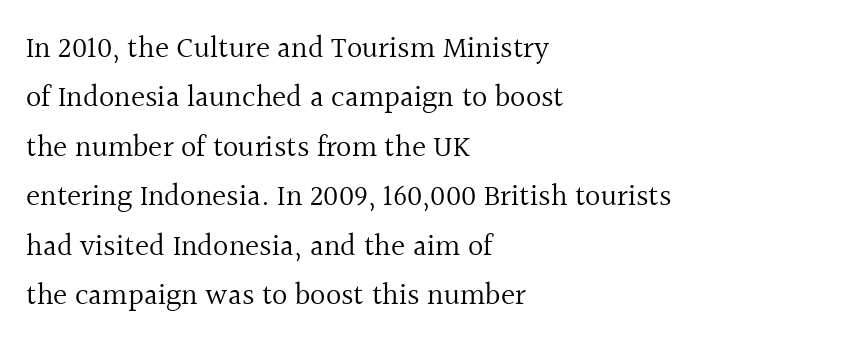
The type sits square on the baseline with zero lean. What stands out about the letter spacing? Nothing — it is the standard amount. The text was rendered using a seriffed face with decorative stroke endings. The font sits on the lighter half of the weight spectrum, regular included.
